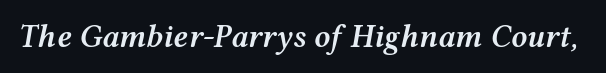
Stems and bowls a touch heavier than normal — semibold. Is the letter spacing exaggerated? No — it looks like the ordinary default. Any mark beneath the type? The region is blank. Characters are canted at an angle relative to the baseline's perpendicular. Character widths vary here, with narrow letters taking less room than wide ones.
